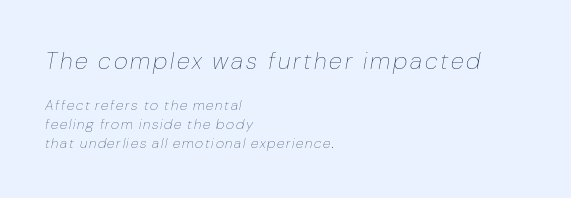
Italic: yes, the glyphs are oblique. In terms of leading, this rendering sits right in the middle. Descenders are the only things crossing below the line. Stroke thickness stays within the range of a standard reading face or lighter. Every row of glyphs begins at an identical x-position on the left.
